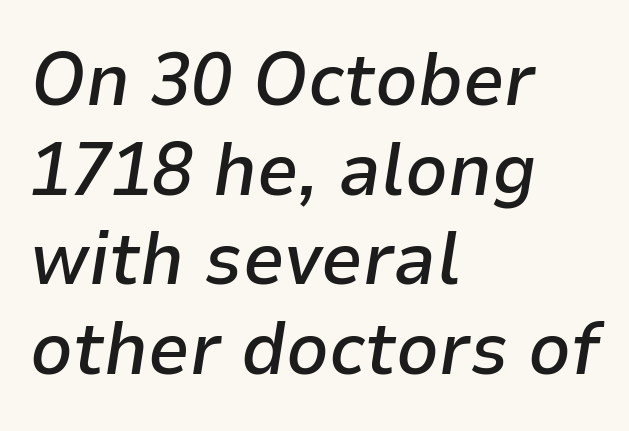
Moderately thickened strokes mark this as semibold type. Where is the straight margin? On the left. The words here are not underlined. The glyphs look as if they've been sheared to an angle. Caption: standard tracking, unaltered. The rendering uses natural spacing where letterforms have individual widths.
